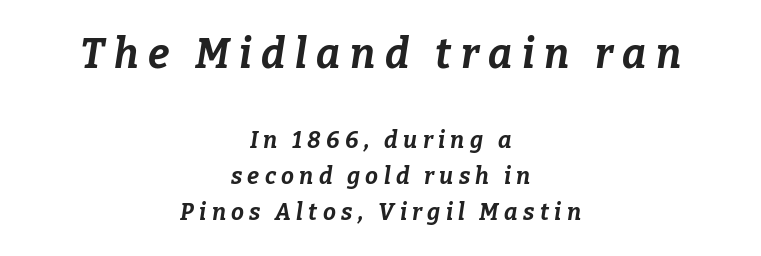
The image shows 41 px bold type, italic (leaning right); set centered, normal line spacing (1.56x), unusually wide letter spacing (+0.23 em), not underlined; the first (top) block is 1.78x larger; low stroke contrast and a medium x-height.
